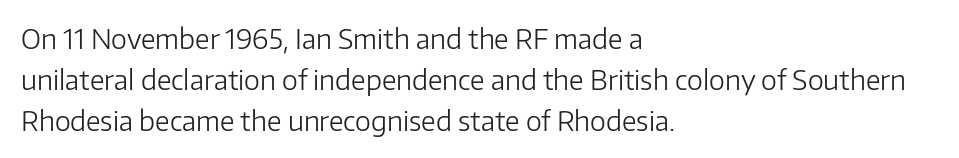
The image shows 27 px text type, upright; set left-aligned, normal line spacing (1.51x), normal letter spacing, not underlined.
